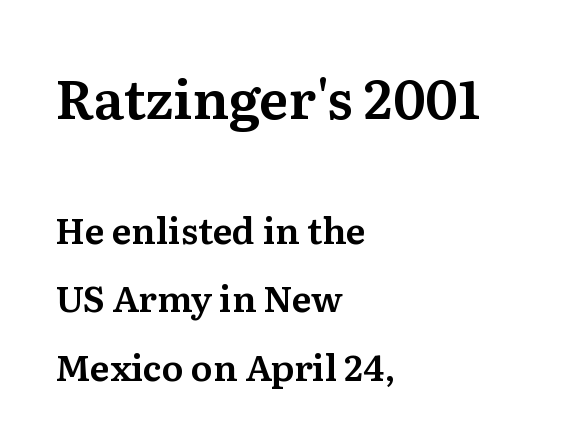
{"serif": "yes", "italic": "no", "width": "normal", "stroke_contrast": "medium", "x_height": "medium", "monospaced": "no", "underline": "no", "align": "left", "line_spacing": "loose", "line_spacing_ratio": 1.9, "letter_spacing": "normal", "letter_spacing_em": 0.0, "larger_block": "first", "size_ratio": 1.5, "glyph_px": 54}
